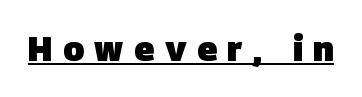
The face used here is rendered with a markedly widened letterfit. Typographic density is high because the face is bold. What kind of face is this? One without serifs — a sans. The letters advance in unequal steps, a hallmark of proportional type.
